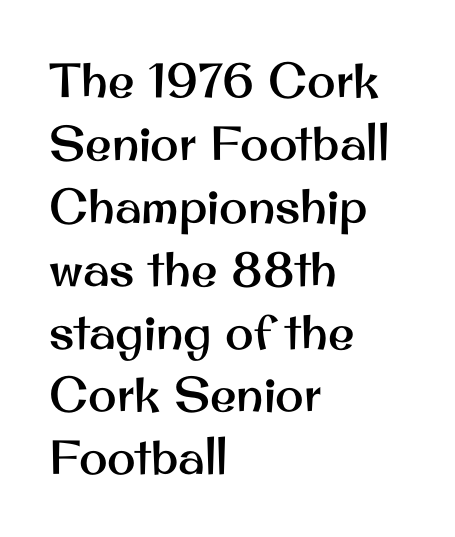
The image shows 48 px sans-serif type, upright; set left-aligned, normal line spacing (1.31x), normal letter spacing, not underlined; medium stroke contrast and a small x-height.
